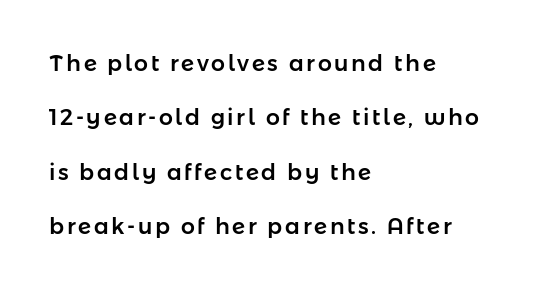
The image shows 22 px text type, upright; set left-aligned, loose line spacing (2.47x), not underlined.
